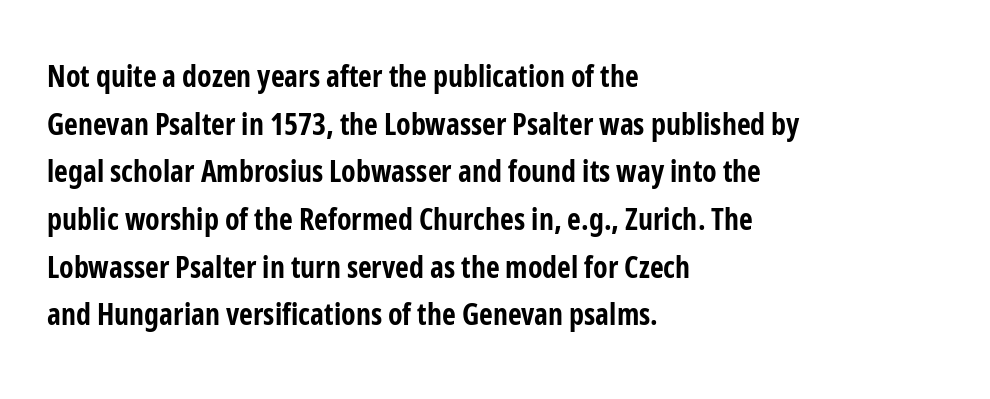
The image shows 30 px bold, condensed sans-serif type, upright; set left-aligned, normal line spacing (1.59x), normal letter spacing, not underlined; low stroke contrast and a medium x-height.
